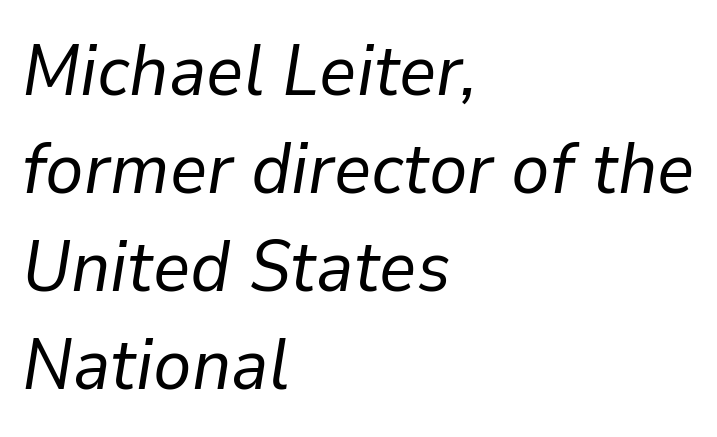
The image shows 72 px regular-weight type, italic (leaning right); set left-aligned, normal line spacing (1.36x), normal letter spacing, not underlined; low stroke contrast and a medium x-height.
